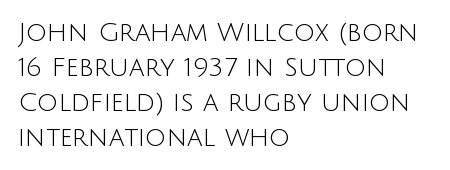
Q: Is the text bold? A: No.
Q: Is the text italic (slanted)? A: No, it is upright.
Q: Is the text underlined? A: No.
Q: How is the paragraph aligned? A: Left-aligned.
Q: Is the spacing between letters normal or unusually wide? A: Normal.
Q: Is the spacing between lines tight, normal or loose? A: Normal.
